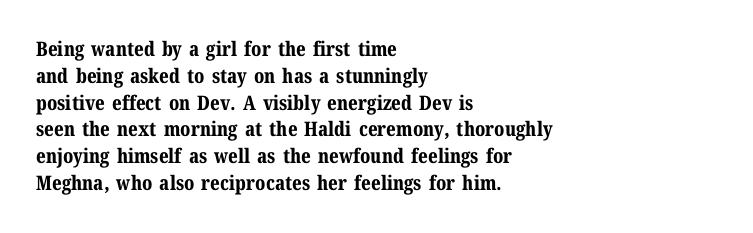
Q: Is the text bold? A: Yes.
Q: Is the text italic (slanted)? A: No, it is upright.
Q: Is the text underlined? A: No.
Q: How is the paragraph aligned? A: Left-aligned.
Q: Is the spacing between letters normal or unusually wide? A: Normal.
Q: Is the spacing between lines tight, normal or loose? A: Normal.
